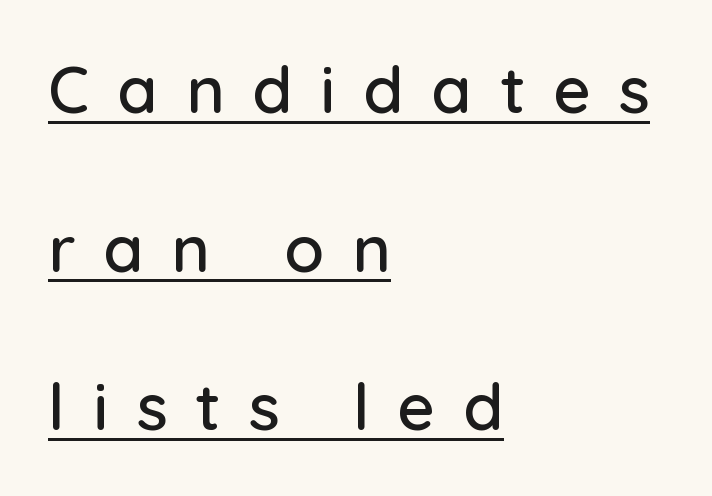
{"serif": "no", "italic": "no", "width": "normal", "stroke_contrast": "low", "x_height": "medium", "monospaced": "no", "underline": "yes", "align": "left", "line_spacing": "loose", "line_spacing_ratio": 2.44, "letter_spacing": "wide", "letter_spacing_em": 0.43, "glyph_px": 65}
